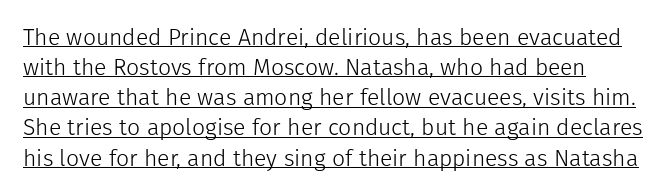
{"italic": "no", "bold": "no", "underline": "yes", "line_spacing": "normal", "line_spacing_ratio": 1.31, "letter_spacing": "normal", "letter_spacing_em": 0.0, "glyph_px": 23}
